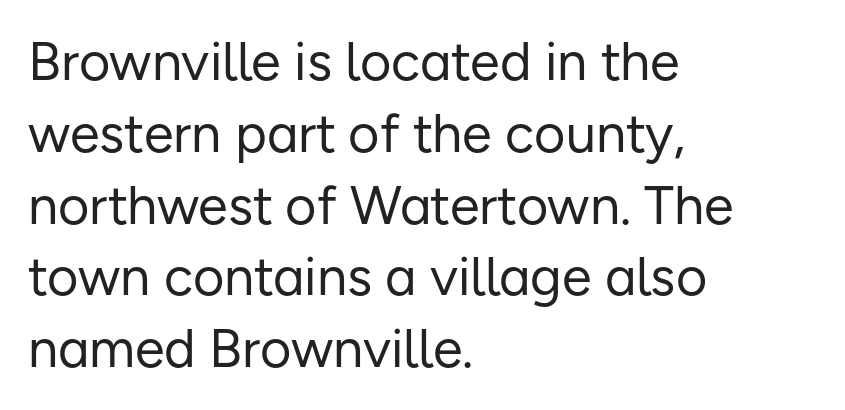
The image shows 54 px regular-weight sans-serif type, upright; set left-aligned, normal line spacing (1.33x), normal letter spacing, not underlined; low stroke contrast and a medium x-height.
